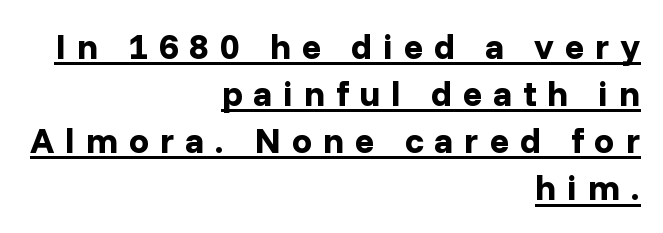
In terms of leading, this rendering sits right in the middle. Tall strokes in this sample are plumb rather than angled. Is this a sans? Yes — the strokes have no serifs. The paragraph has a hard right edge and a soft left edge. Do the characters align in a grid? No, the font is proportional. The font is running at its bold setting.
